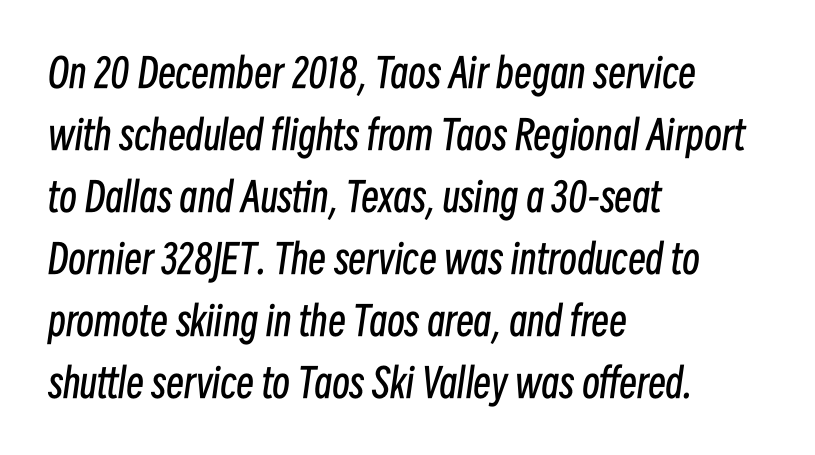
The image shows 40 px regular-weight, condensed type, italic (leaning right); set left-aligned, normal line spacing (1.55x), normal letter spacing, not underlined; low stroke contrast and a medium x-height.
